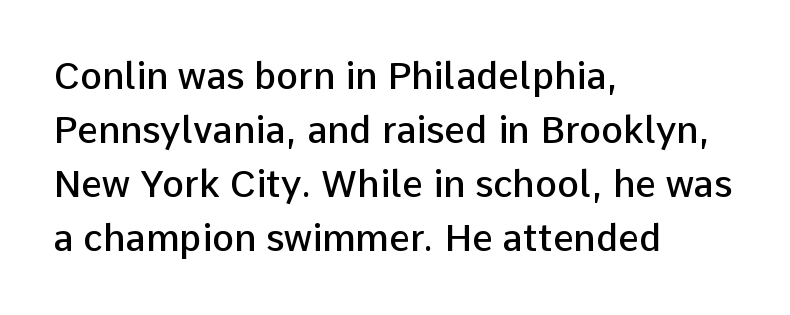
The image shows 37 px semibold sans-serif type, upright; set left-aligned, normal line spacing (1.46x), normal letter spacing, not underlined; low stroke contrast and a medium x-height.
